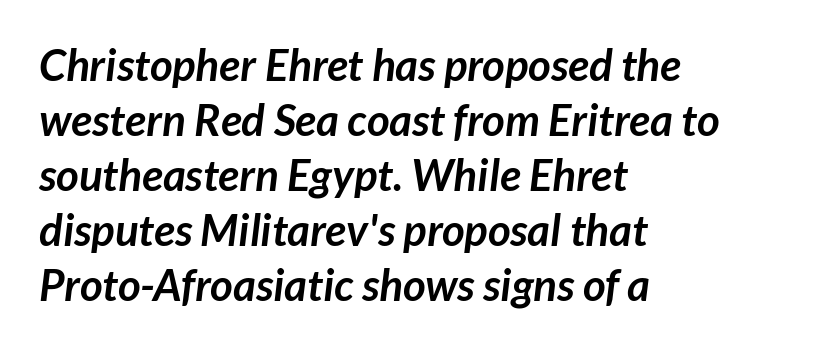
Between one letter and the next there's only the usual sliver of space. The letters advance in unequal steps, a hallmark of proportional type. The glyphs have the mass of a bold cut. Students, observe: this is what conventionally led text looks like.
